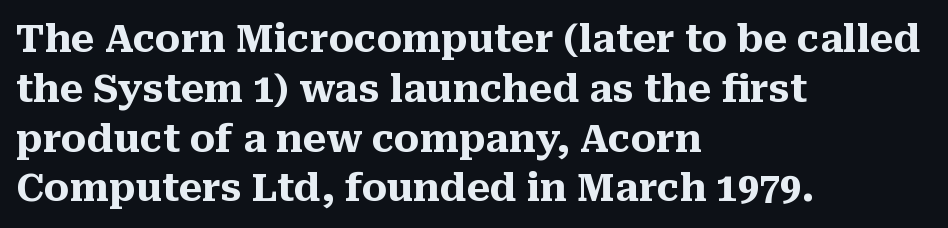
Q: Is the text bold? A: Yes.
Q: Is the text italic (slanted)? A: No, it is upright.
Q: Is the typeface a serif or a sans-serif typeface? A: Serif.
Q: Is the text underlined? A: No.
Q: How is the paragraph aligned? A: Left-aligned.
Q: Is the spacing between letters normal or unusually wide? A: Normal.
Q: Is the spacing between lines tight, normal or loose? A: Normal.
Q: Width (condensed, normal, or wide)? A: Normal.
Q: Stroke contrast? A: Medium.
Q: x-height? A: Medium.
Q: Monospaced? A: No.
